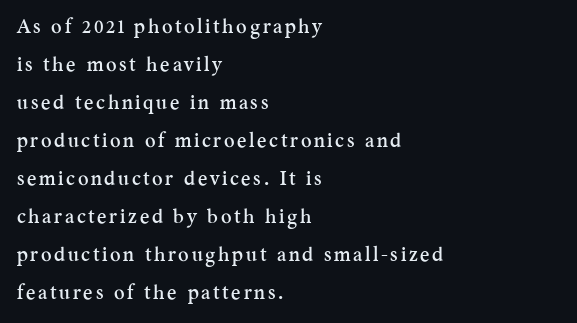
Nobody drew a line under any word here. You can tell it's not italic because the verticals are truly vertical. If you measured baseline to baseline, you'd find a long distance. This sample is left-justified, so line endings fall wherever the words run out.
